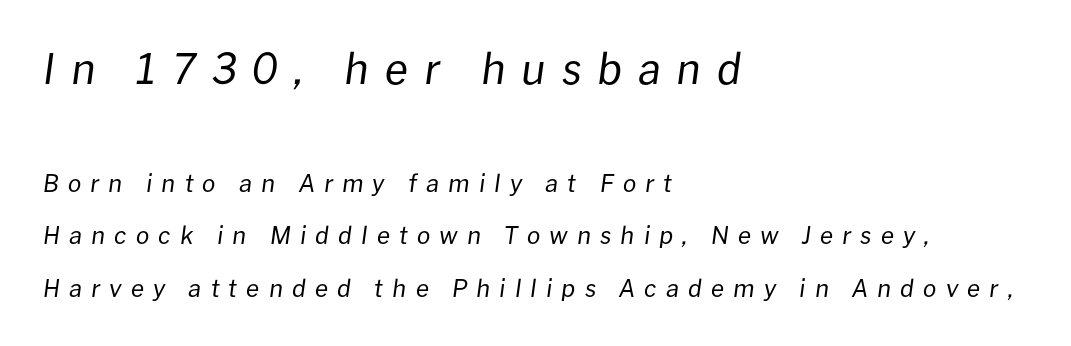
The image shows 42 px regular-weight type, italic (leaning right); set left-aligned, loose line spacing (2.18x), unusually wide letter spacing (+0.38 em), not underlined; the first (top) block is 1.75x larger; low stroke contrast and a medium x-height.
